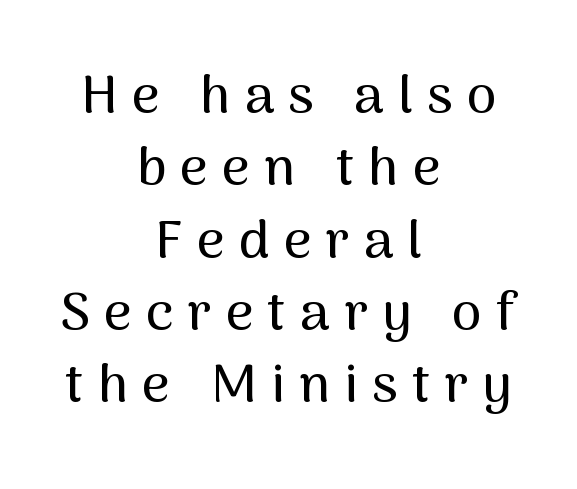
{"serif": "no", "italic": "no", "width": "normal", "stroke_contrast": "medium", "x_height": "medium", "monospaced": "no", "underline": "no", "align": "center", "line_spacing": "normal", "line_spacing_ratio": 1.34, "letter_spacing": "wide", "letter_spacing_em": 0.26, "glyph_px": 54}
